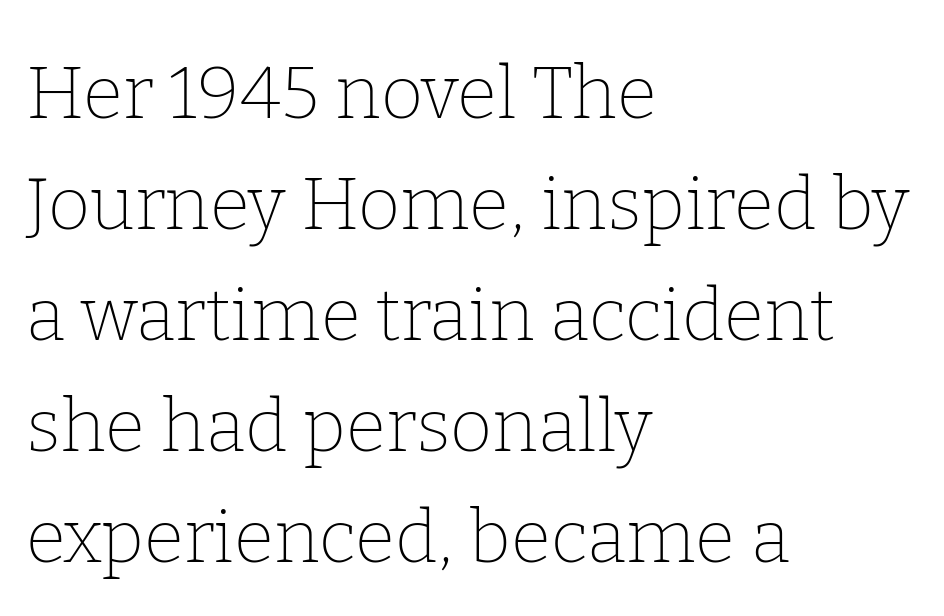
Q: Is the text bold? A: No.
Q: Is the text italic (slanted)? A: No, it is upright.
Q: Is the typeface a serif or a sans-serif typeface? A: Serif.
Q: Is the text underlined? A: No.
Q: How is the paragraph aligned? A: Left-aligned.
Q: Is the spacing between letters normal or unusually wide? A: Normal.
Q: Is the spacing between lines tight, normal or loose? A: Normal.
Q: Width (condensed, normal, or wide)? A: Normal.
Q: Stroke contrast? A: Low.
Q: x-height? A: Medium.
Q: Monospaced? A: No.
